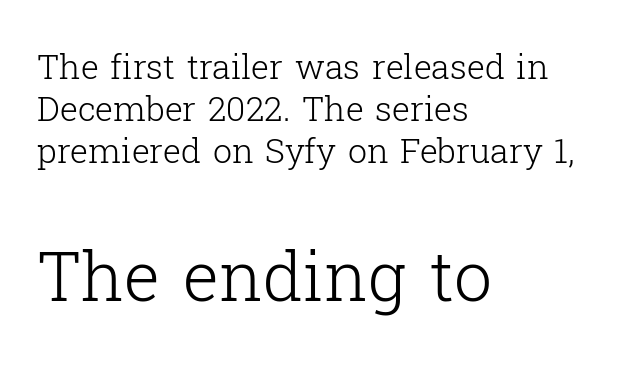
Between one letter and the next there's only the usual sliver of space. Leftover space on each line is placed entirely after the last word. Each letter keeps its own natural width here, so spacing adapts to shape. Weight class: somewhere from thin through regular.
